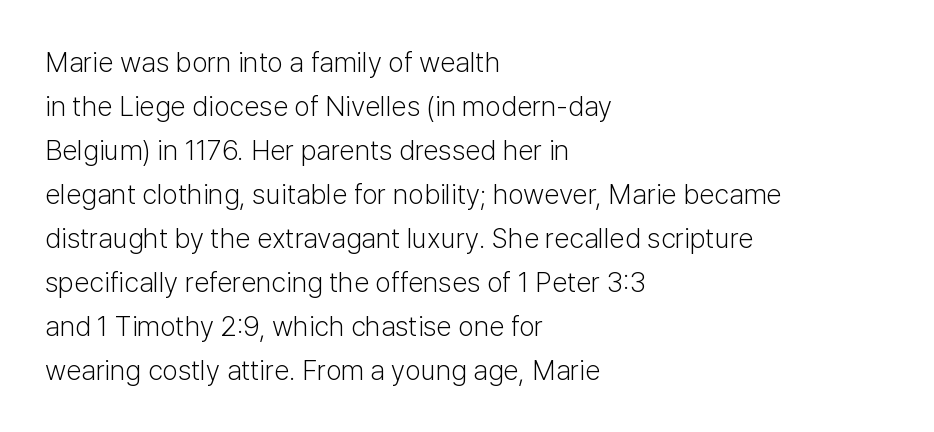
{"serif": "no", "italic": "no", "bold": "no", "weight": "light", "width": "normal", "stroke_contrast": "low", "x_height": "medium", "monospaced": "no", "underline": "no", "align": "left", "line_spacing": "normal", "line_spacing_ratio": 1.57, "letter_spacing": "normal", "letter_spacing_em": 0.0, "glyph_px": 28}
